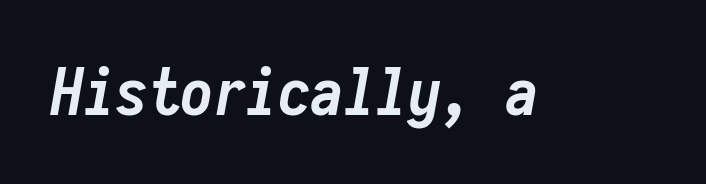
The whole block is typeset with a tilt. Honestly, the letter spacing is just normal — you wouldn't notice it. Spacing verdict: monospaced, one width for all characters. Decoration check: the copy has no underline. What weight is shown? A full bold with thick strokes.
